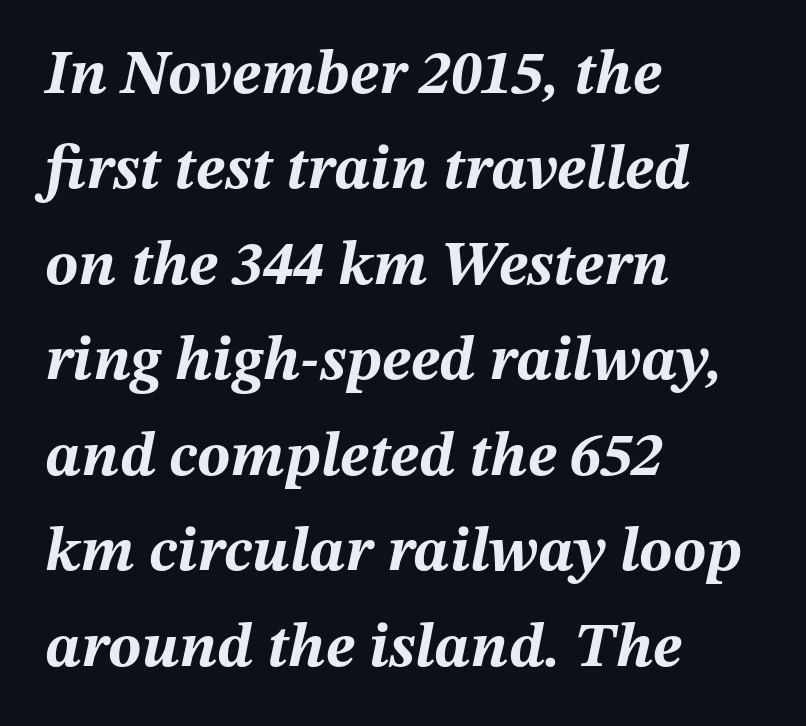
{"italic": "yes", "lean": "right", "slant_degrees": 12, "bold": "yes", "weight": "bold", "width": "normal", "stroke_contrast": "medium", "x_height": "medium", "monospaced": "no", "underline": "no", "align": "left", "line_spacing": "normal", "line_spacing_ratio": 1.54, "letter_spacing": "normal", "letter_spacing_em": 0.0, "glyph_px": 62}
